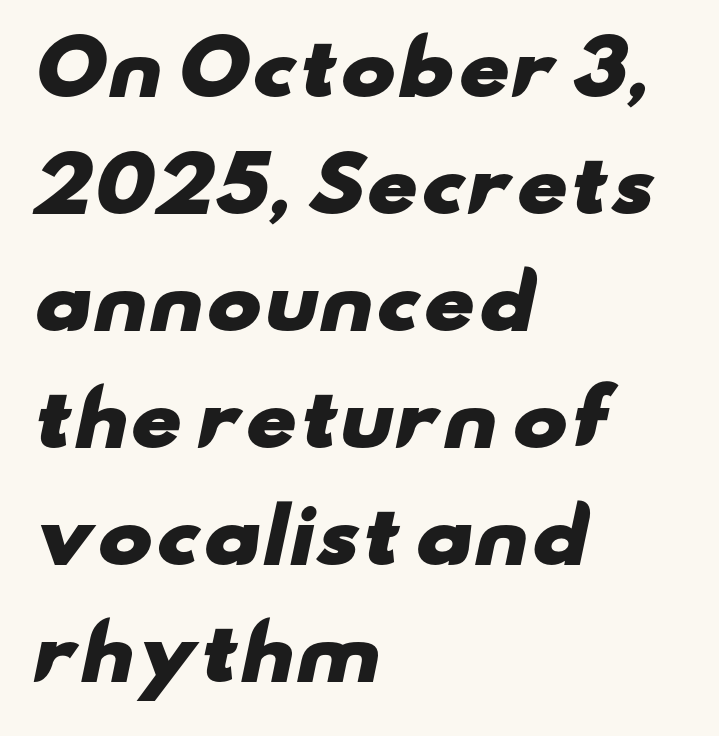
Q: Is the text bold? A: Yes.
Q: Is the typeface a serif or a sans-serif typeface? A: Sans-serif.
Q: Is the text underlined? A: No.
Q: How is the paragraph aligned? A: Left-aligned.
Q: Is the spacing between letters normal or unusually wide? A: Normal.
Q: Is the spacing between lines tight, normal or loose? A: Normal.
Q: Width (condensed, normal, or wide)? A: Wide.
Q: Stroke contrast? A: Low.
Q: x-height? A: Small.
Q: Monospaced? A: No.
